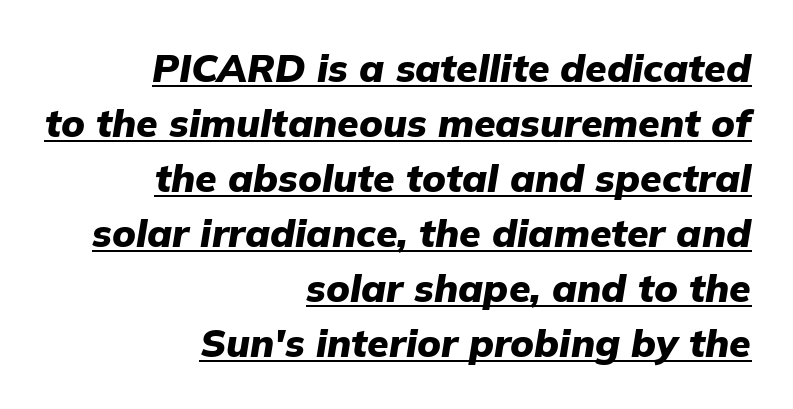
The image shows 39 px heavy type, italic (leaning right); set right-aligned, normal line spacing (1.41x), normal letter spacing, underlined; low stroke contrast and a medium x-height.
